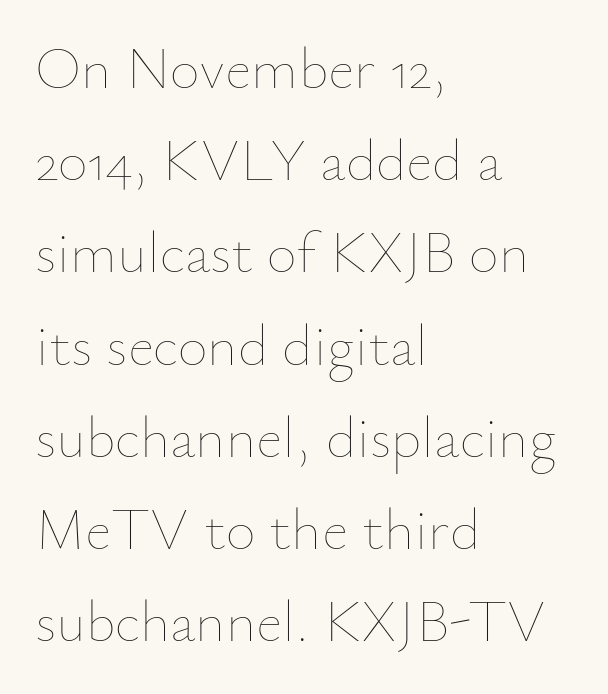
Q: Is the text bold? A: No.
Q: Is the text italic (slanted)? A: No, it is upright.
Q: Is the text underlined? A: No.
Q: How is the paragraph aligned? A: Left-aligned.
Q: Is the spacing between letters normal or unusually wide? A: Normal.
Q: Is the spacing between lines tight, normal or loose? A: Normal.
Q: Width (condensed, normal, or wide)? A: Normal.
Q: Stroke contrast? A: Low.
Q: x-height? A: Small.
Q: Monospaced? A: No.
